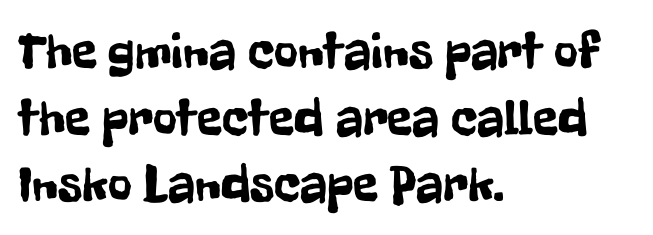
The image shows 52 px condensed sans-serif type, upright; set left-aligned, normal line spacing (1.28x), normal letter spacing, not underlined; low stroke contrast and a medium x-height.
